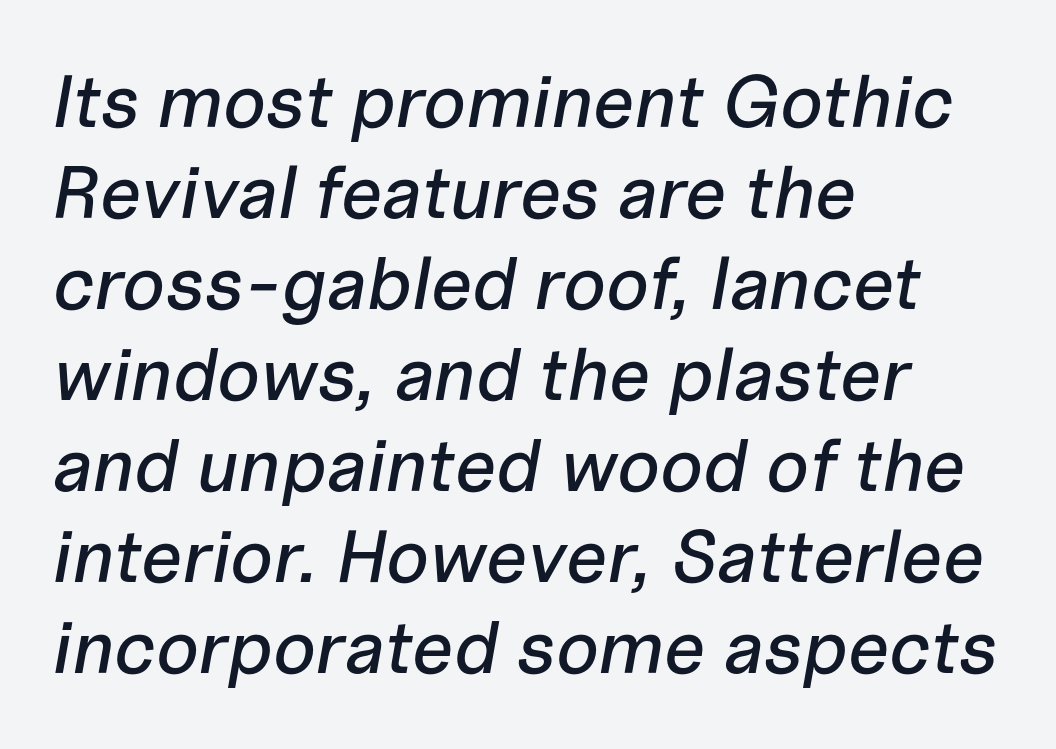
{"italic": "yes", "lean": "right", "slant_degrees": 10, "width": "normal", "stroke_contrast": "low", "x_height": "medium", "monospaced": "no", "underline": "no", "align": "left", "line_spacing_ratio": 1.23, "letter_spacing": "normal", "letter_spacing_em": 0.0, "glyph_px": 74}
